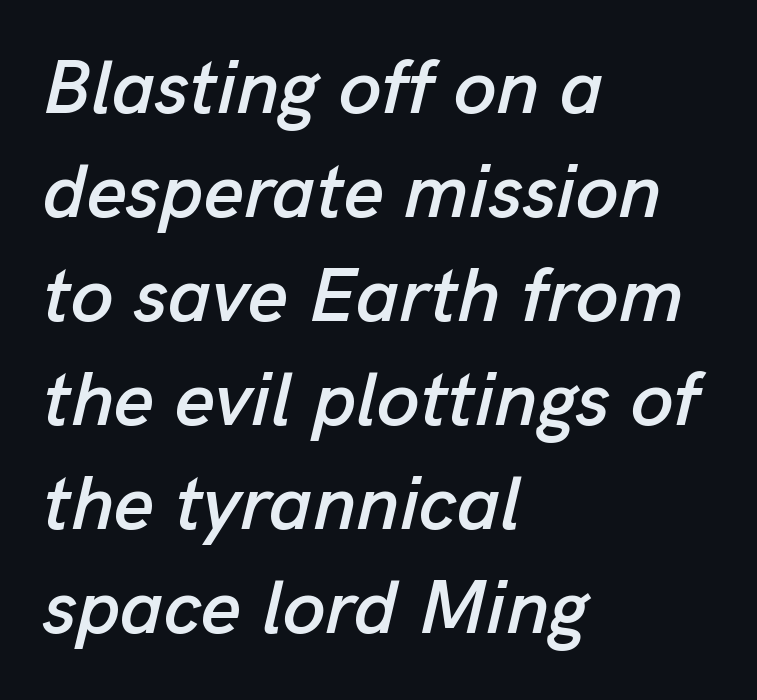
Only glyphs here, with clear space below each row. Typeset ragged right — the left edge is the straight one. The rows are spaced the way most documents space them. This sample has the flowing, uneven cadence of proportional lettering. Characters follow at the spacing the type designer built in. In terms of posture, this sample is oblique.
